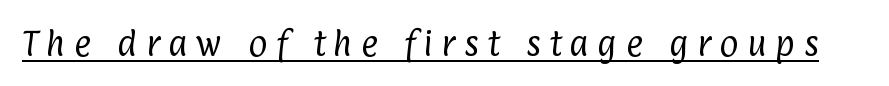
{"serif": "no", "bold": "no", "weight": "regular", "width": "condensed", "stroke_contrast": "low", "x_height": "medium", "monospaced": "no", "underline": "yes", "letter_spacing": "wide", "letter_spacing_em": 0.29, "glyph_px": 29}
